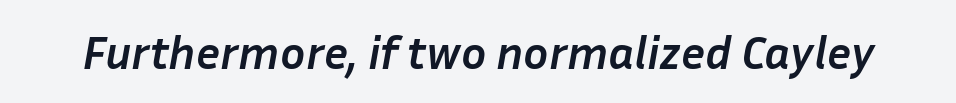
Q: Is the text bold? A: Yes.
Q: Is the text italic (slanted)? A: Yes, it leans right by about 10 degrees.
Q: Is the text underlined? A: No.
Q: Is the spacing between letters normal or unusually wide? A: Normal.
Q: Width (condensed, normal, or wide)? A: Normal.
Q: Stroke contrast? A: Low.
Q: x-height? A: Medium.
Q: Monospaced? A: No.
